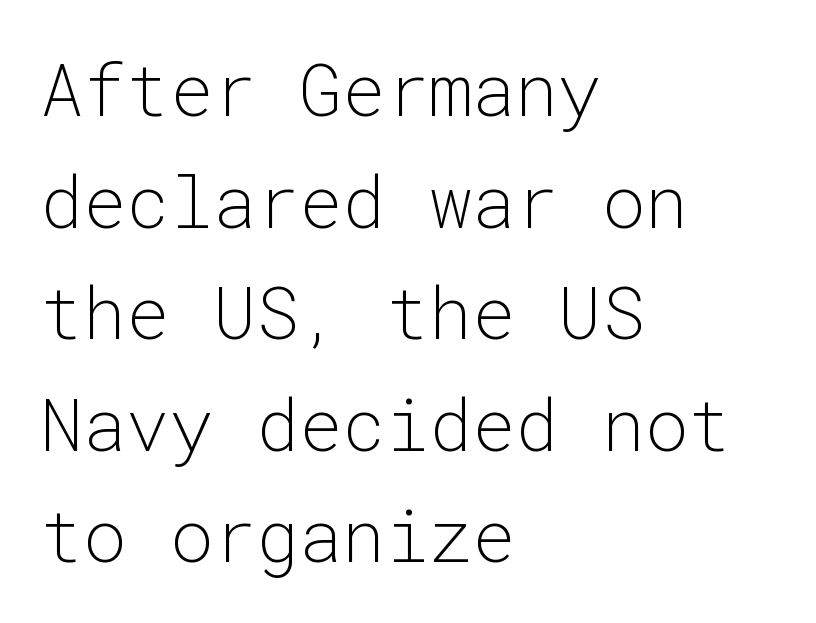
The image shows 72 px light sans-serif type, upright, monospaced; set left-aligned, normal line spacing (1.55x), normal letter spacing, not underlined; low stroke contrast and a medium x-height.
